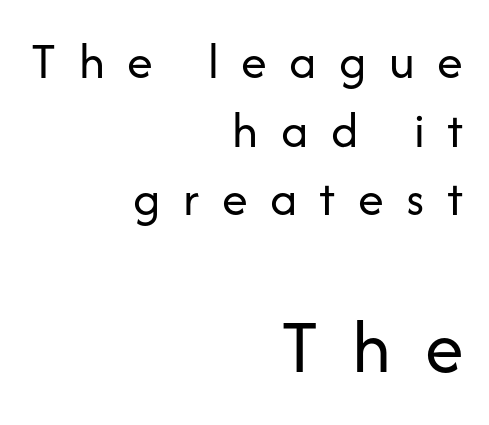
The image shows 78 px regular-weight sans-serif type, upright; set right-aligned, normal line spacing (1.32x), unusually wide letter spacing (+0.43 em), not underlined; the second (bottom) block is 1.5x larger; low stroke contrast and a medium x-height.
